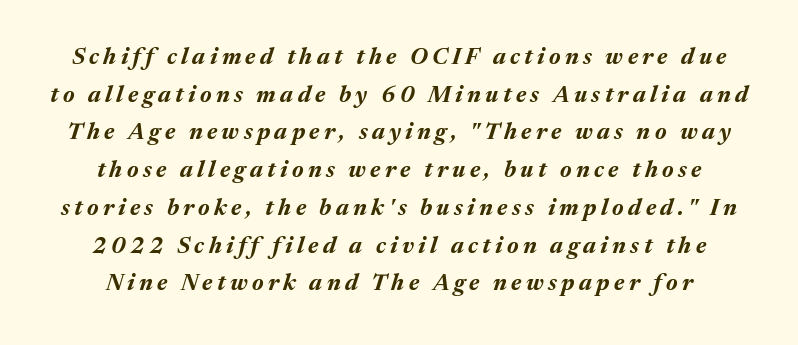
Q: Is the text bold? A: Yes.
Q: Is the text italic (slanted)? A: Yes, it leans right by about 17 degrees.
Q: Is the text underlined? A: No.
Q: Is the spacing between lines tight, normal or loose? A: Normal.
